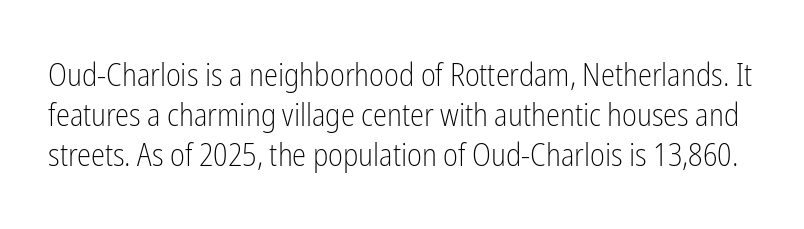
{"serif": "no", "italic": "no", "bold": "no", "weight": "light", "width": "condensed", "stroke_contrast": "low", "x_height": "medium", "monospaced": "no", "underline": "no", "line_spacing": "normal", "line_spacing_ratio": 1.25, "letter_spacing": "normal", "letter_spacing_em": 0.0, "glyph_px": 32}
